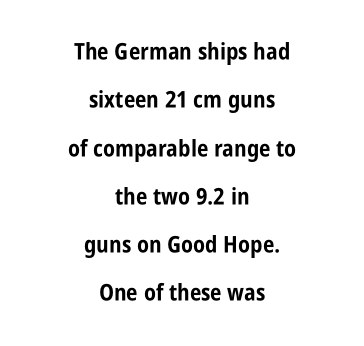
Every letter is thick-stroked: bold, no question. The space between consecutive lines is lavish. A student would call this center alignment; a typographer would say set centered. What stands out about the letter spacing? Nothing — it is the standard amount. Posture: upright roman. Beneath every word, the page is bare.
